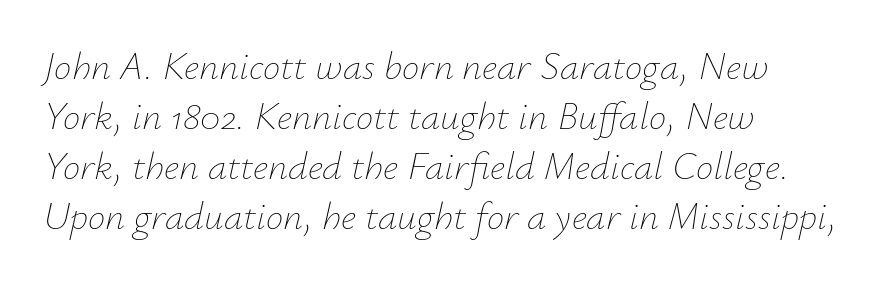
Q: Is the text bold? A: No.
Q: Is the text italic (slanted)? A: Yes, it leans right by about 12 degrees.
Q: Is the text underlined? A: No.
Q: How is the paragraph aligned? A: Left-aligned.
Q: Is the spacing between letters normal or unusually wide? A: Normal.
Q: Is the spacing between lines tight, normal or loose? A: Normal.
Q: Width (condensed, normal, or wide)? A: Normal.
Q: Stroke contrast? A: Low.
Q: x-height? A: Small.
Q: Monospaced? A: No.
